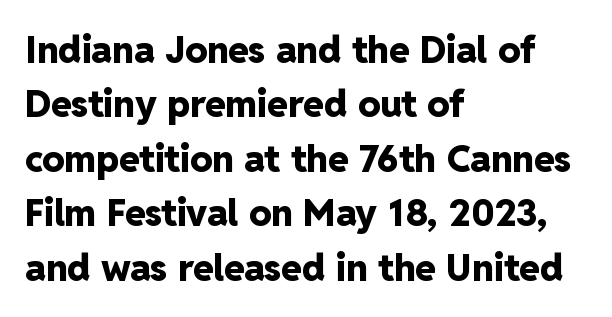
Q: Is the text bold? A: Yes.
Q: Is the text italic (slanted)? A: No, it is upright.
Q: Is the typeface a serif or a sans-serif typeface? A: Sans-serif.
Q: Is the text underlined? A: No.
Q: How is the paragraph aligned? A: Left-aligned.
Q: Is the spacing between letters normal or unusually wide? A: Normal.
Q: Is the spacing between lines tight, normal or loose? A: Normal.
Q: Width (condensed, normal, or wide)? A: Normal.
Q: Stroke contrast? A: Low.
Q: x-height? A: Medium.
Q: Monospaced? A: No.
